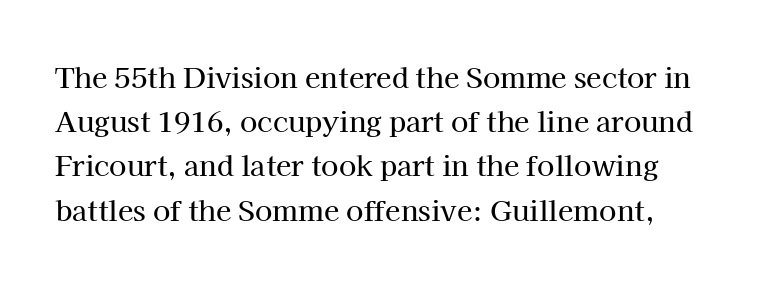
The image shows 28 px serif type, upright; set normal line spacing (1.58x), normal letter spacing, not underlined; high stroke contrast and a medium x-height.
